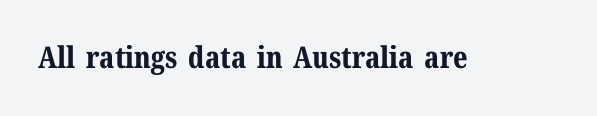
Q: Is the text bold? A: Yes.
Q: Is the text italic (slanted)? A: No, it is upright.
Q: Is the typeface a serif or a sans-serif typeface? A: Serif.
Q: Is the text underlined? A: No.
Q: Is the spacing between letters normal or unusually wide? A: Normal.
Q: Width (condensed, normal, or wide)? A: Normal.
Q: Stroke contrast? A: Medium.
Q: x-height? A: Medium.
Q: Monospaced? A: No.
